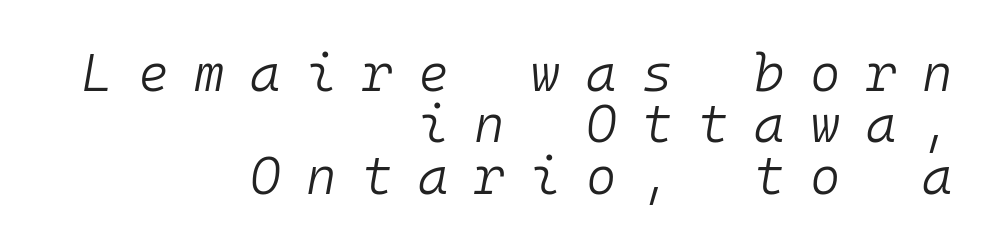
The image shows 52 px light type, italic (leaning right), monospaced; set right-aligned, tight line spacing (0.99x), unusually wide letter spacing (+0.49 em), not underlined; low stroke contrast and a medium x-height.
